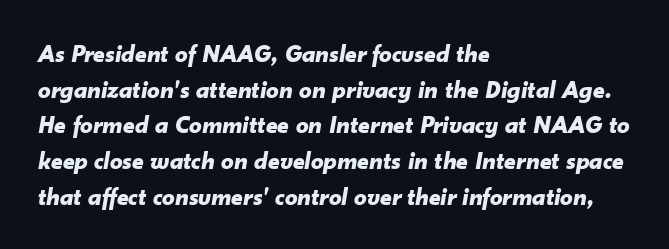
Layout note: lines flush left. Successive baselines arrive at the customary interval. The typesetting leans heavy: a genuine bold. Just letters on the line, the space beneath them empty.
